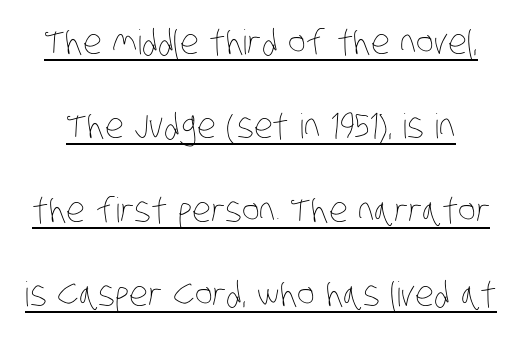
Q: Is the text bold? A: No.
Q: Is the text underlined? A: Yes.
Q: Is the spacing between letters normal or unusually wide? A: Normal.
Q: Is the spacing between lines tight, normal or loose? A: Loose.
Q: Width (condensed, normal, or wide)? A: Condensed.
Q: Stroke contrast? A: Low.
Q: x-height? A: Large.
Q: Monospaced? A: No.
